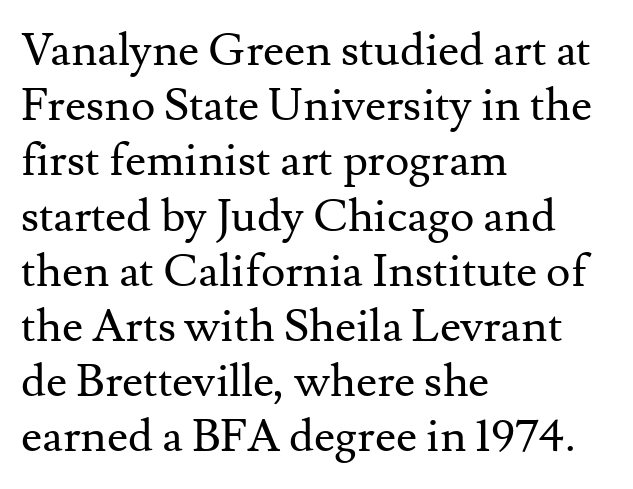
{"serif": "yes", "italic": "no", "bold": "no", "weight": "regular", "width": "normal", "stroke_contrast": "medium", "x_height": "small", "monospaced": "no", "underline": "no", "align": "left", "line_spacing_ratio": 1.2, "letter_spacing": "normal", "letter_spacing_em": 0.0, "glyph_px": 46}
